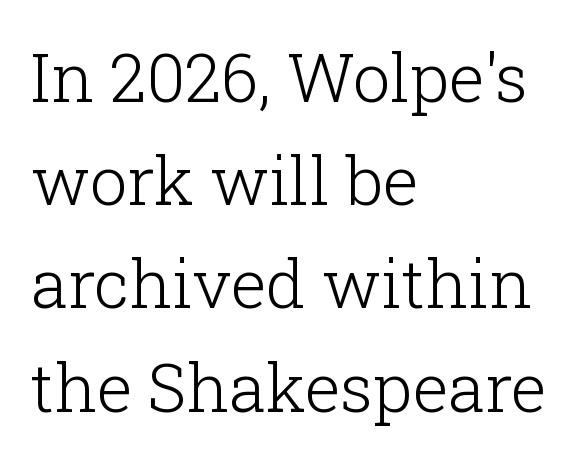
The image shows 67 px light serif type, upright; set left-aligned, normal line spacing (1.54x), normal letter spacing, not underlined; low stroke contrast and a medium x-height.
